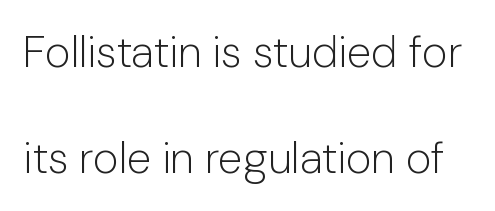
Q: Is the text bold? A: No.
Q: Is the text italic (slanted)? A: No, it is upright.
Q: Is the typeface a serif or a sans-serif typeface? A: Sans-serif.
Q: Is the text underlined? A: No.
Q: Is the spacing between letters normal or unusually wide? A: Normal.
Q: Is the spacing between lines tight, normal or loose? A: Loose.
Q: Width (condensed, normal, or wide)? A: Normal.
Q: Stroke contrast? A: Low.
Q: x-height? A: Medium.
Q: Monospaced? A: No.
